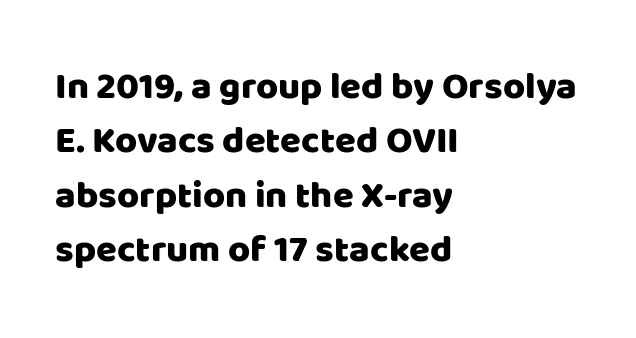
Q: Is the text italic (slanted)? A: No, it is upright.
Q: Is the typeface a serif or a sans-serif typeface? A: Sans-serif.
Q: Is the text underlined? A: No.
Q: How is the paragraph aligned? A: Left-aligned.
Q: Is the spacing between letters normal or unusually wide? A: Normal.
Q: Is the spacing between lines tight, normal or loose? A: Normal.
Q: Width (condensed, normal, or wide)? A: Normal.
Q: Stroke contrast? A: Low.
Q: x-height? A: Large.
Q: Monospaced? A: No.
